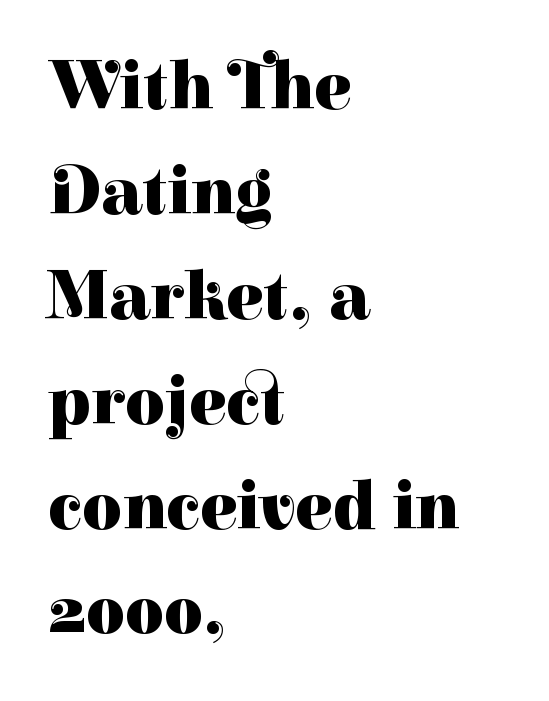
{"serif": "yes", "italic": "no", "bold": "yes", "weight": "heavy", "width": "normal", "stroke_contrast": "high", "x_height": "medium", "monospaced": "no", "underline": "no", "align": "left", "line_spacing": "normal", "line_spacing_ratio": 1.52, "letter_spacing": "normal", "letter_spacing_em": 0.0, "glyph_px": 69}
